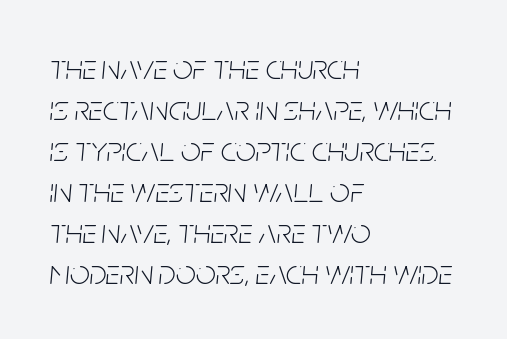
Slanted lettering throughout. The typesetting does not lean heavy: it is not bold. This sample has the flowing, uneven cadence of proportional lettering. Notice how the passage keeps a crisp vertical edge on the left only.
